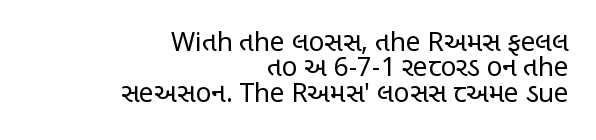
{"italic": "no", "bold": "no", "underline": "no", "align": "right", "line_spacing": "tight", "line_spacing_ratio": 0.98, "letter_spacing": "normal", "letter_spacing_em": 0.0, "glyph_px": 26}
